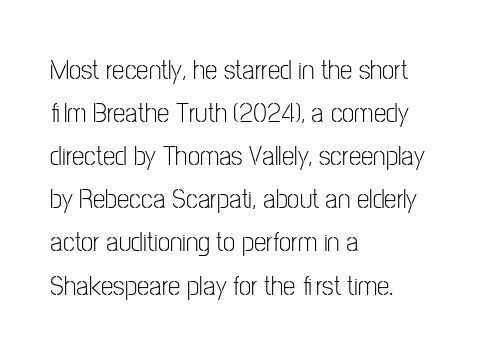
The rows are spaced the way most documents space them. The words here are not underlined. Each letter's strokes conclude bluntly, with no projecting serifs. Quick note: not italic, upright. The lines are quadded left.
